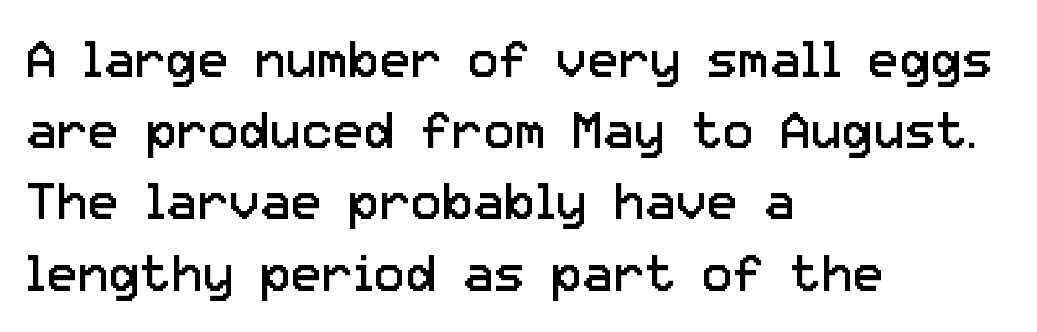
The image shows 52 px regular-weight sans-serif type, upright; set left-aligned, normal line spacing (1.37x), normal letter spacing, not underlined; low stroke contrast and a medium x-height.
